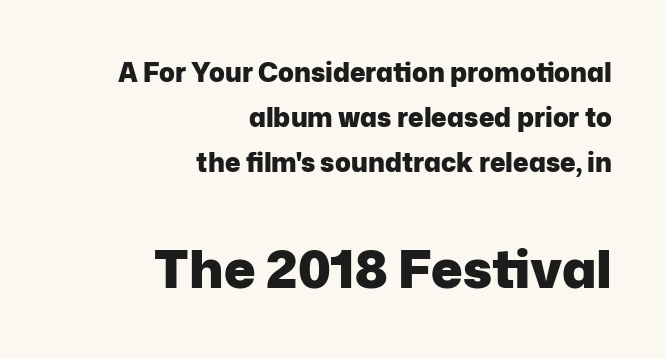
Whoever set this made the second block the dominant, larger element. Proportional: the letters do not fall into vertical columns. Note: no serifs on the glyphs. Does the weight exceed regular? Yes, all the way to bold. The rag falls on the left side of this text block.
